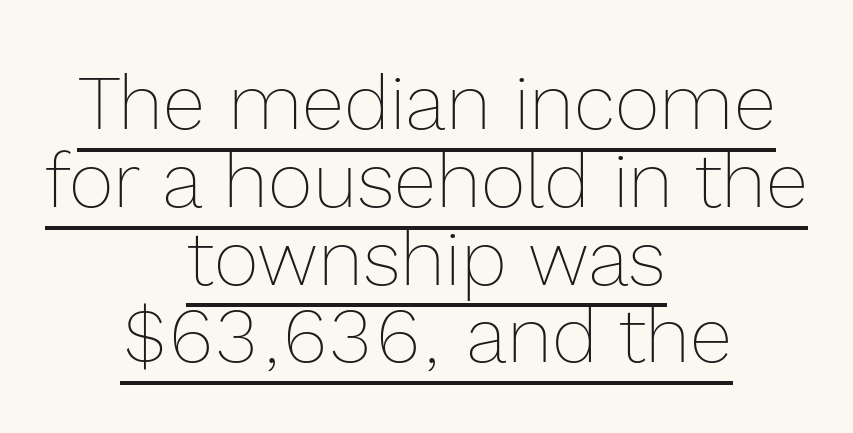
Q: Is the text bold? A: No.
Q: Is the text italic (slanted)? A: No, it is upright.
Q: Is the text underlined? A: Yes.
Q: How is the paragraph aligned? A: Centered.
Q: Is the spacing between letters normal or unusually wide? A: Normal.
Q: Is the spacing between lines tight, normal or loose? A: Tight.
Q: Width (condensed, normal, or wide)? A: Normal.
Q: x-height? A: Medium.
Q: Monospaced? A: No.
